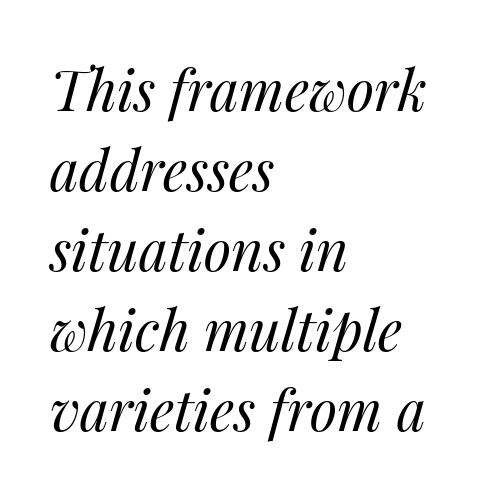
Rows of type keep a routine distance in the vertical direction. The specimen omits any rule beneath the text block's lines. It's the slanting kind of type. Heaviness? Minimal to ordinary, like unemphasized prose.
